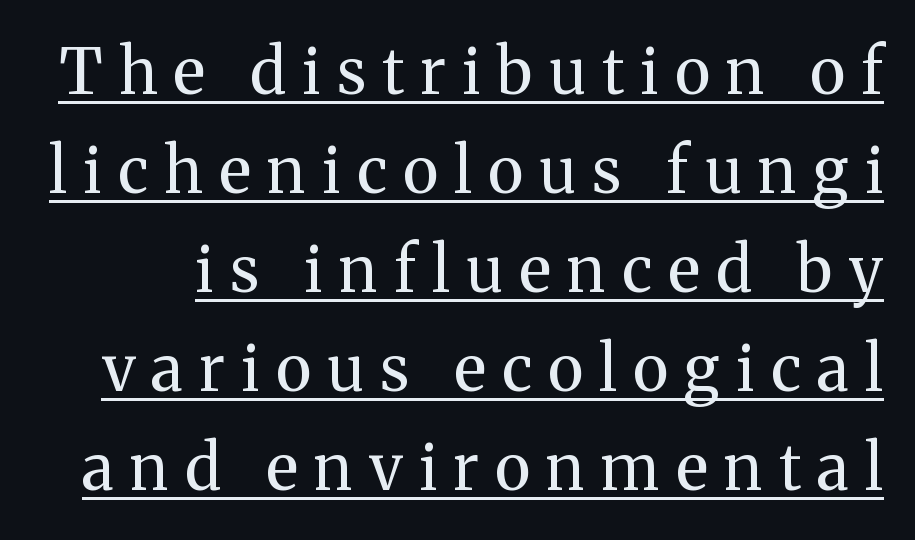
The image shows 63 px regular-weight serif type, upright; set normal line spacing (1.57x), unusually wide letter spacing (+0.26 em), underlined; medium stroke contrast and a medium x-height.
